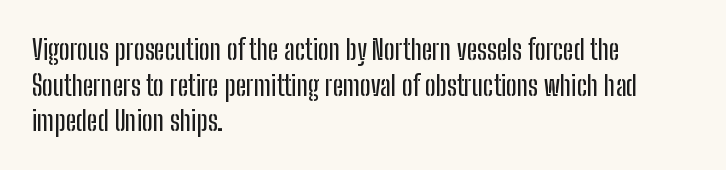
The image shows 28 px condensed sans-serif type, upright; set left-aligned, normal line spacing (1.27x), normal letter spacing, not underlined; low stroke contrast and a medium x-height.
